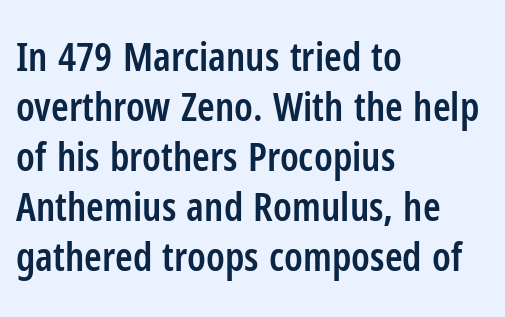
{"serif": "no", "italic": "no", "bold": "semi", "weight": "semibold", "width": "condensed", "stroke_contrast": "low", "x_height": "medium", "monospaced": "no", "underline": "no", "align": "left", "line_spacing": "normal", "line_spacing_ratio": 1.25, "letter_spacing": "normal", "letter_spacing_em": 0.0, "glyph_px": 40}
